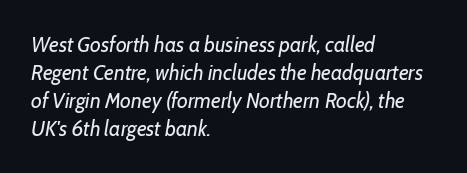
Q: Is the text bold? A: No.
Q: Is the text italic (slanted)? A: Yes, it leans right by about 7 degrees.
Q: Is the text underlined? A: No.
Q: How is the paragraph aligned? A: Left-aligned.
Q: Is the spacing between letters normal or unusually wide? A: Normal.
Q: Is the spacing between lines tight, normal or loose? A: Normal.
